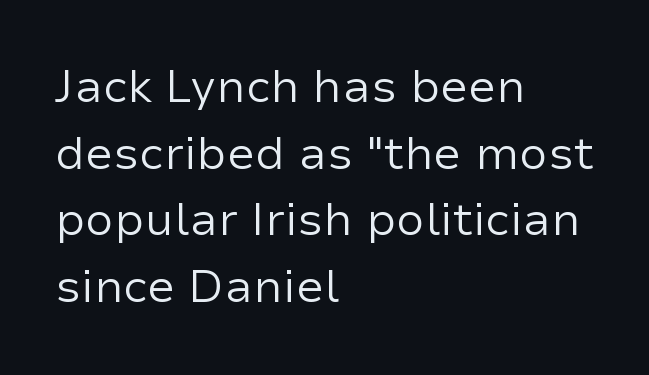
{"serif": "no", "italic": "no", "bold": "no", "weight": "regular", "width": "normal", "stroke_contrast": "low", "x_height": "medium", "monospaced": "no", "underline": "no", "align": "left", "line_spacing": "normal", "line_spacing_ratio": 1.45, "letter_spacing": "normal", "letter_spacing_em": 0.0, "glyph_px": 46}
